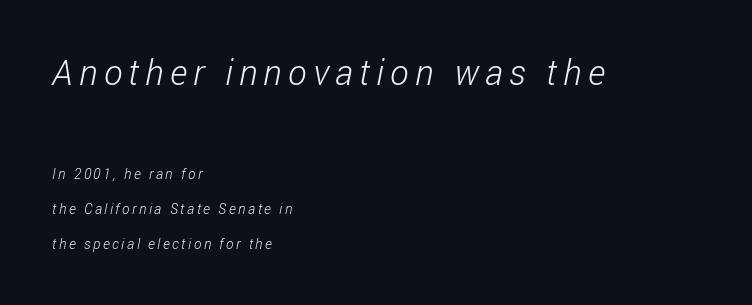
The block of text is sparse from top to bottom, with ample space between rows. Underline: absent. These lines are composed in type without serifs. Whoever set this made the first block the dominant, larger element. Which margin do the lines hug? The left one — the right edge is uneven.
